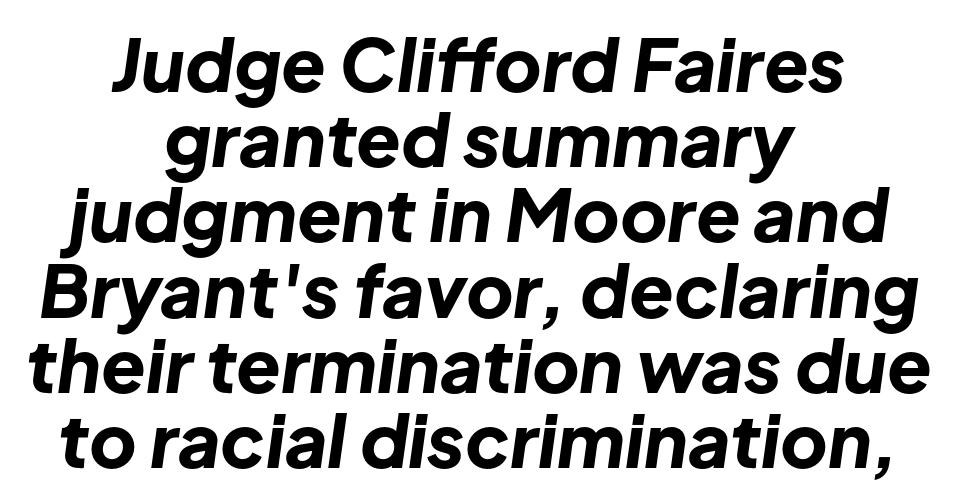
Tracking value appears to be zero — textbook default spacing. Whoever set this chose condensed vertical rhythm over breathing room. Typographic density is high because the face is bold. Spacing verdict: proportional, widths tailored to each character.
